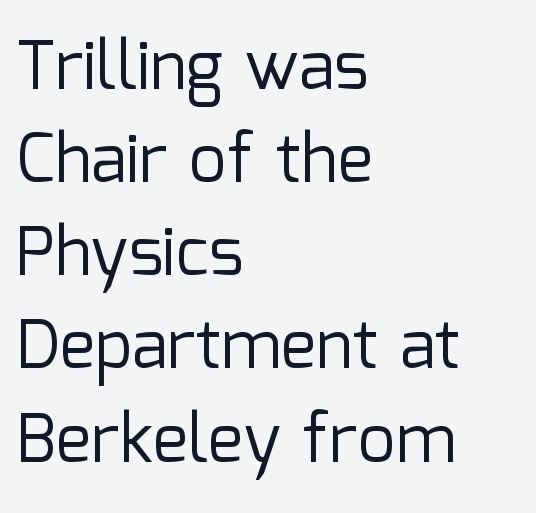
Q: Is the text bold? A: No.
Q: Is the text italic (slanted)? A: No, it is upright.
Q: Is the typeface a serif or a sans-serif typeface? A: Sans-serif.
Q: Is the text underlined? A: No.
Q: How is the paragraph aligned? A: Left-aligned.
Q: Is the spacing between letters normal or unusually wide? A: Normal.
Q: Is the spacing between lines tight, normal or loose? A: Normal.
Q: Width (condensed, normal, or wide)? A: Normal.
Q: Stroke contrast? A: Low.
Q: x-height? A: Medium.
Q: Monospaced? A: No.
